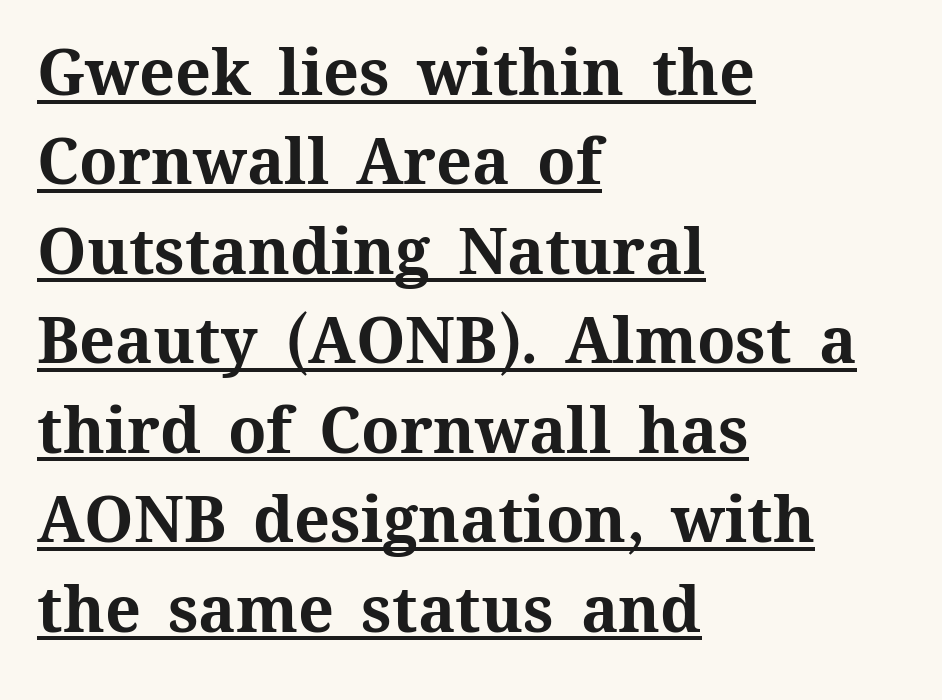
Q: Is the text bold? A: Yes.
Q: Is the text italic (slanted)? A: No, it is upright.
Q: Is the text underlined? A: Yes.
Q: How is the paragraph aligned? A: Left-aligned.
Q: Is the spacing between letters normal or unusually wide? A: Normal.
Q: Is the spacing between lines tight, normal or loose? A: Normal.
Q: Width (condensed, normal, or wide)? A: Normal.
Q: Stroke contrast? A: Medium.
Q: x-height? A: Medium.
Q: Monospaced? A: No.
